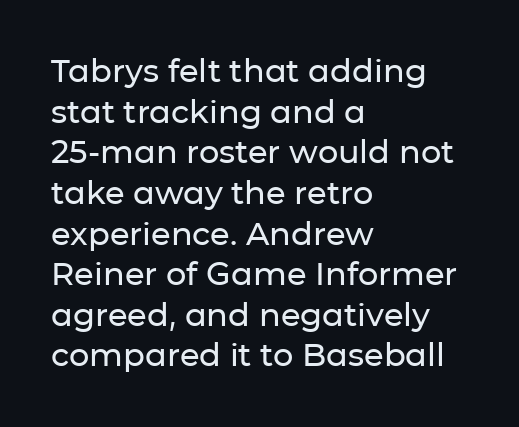
Type without underlining. Does extra space separate the letters? No, they use regular spacing. How would I describe the line gaps? Plain and ordinary. The passage shown is typeset with a sans-serif family. Do the characters align in a grid? No, the font is proportional. Is the block centered? No — it sits flush against the left margin.
